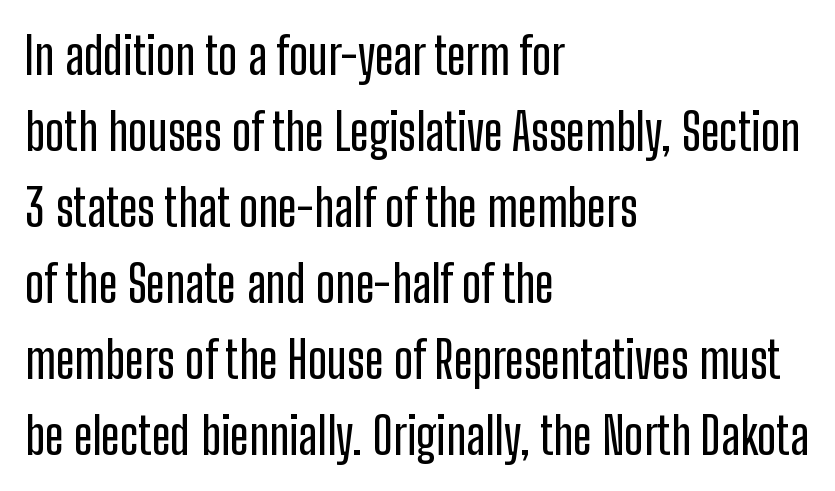
{"serif": "no", "italic": "no", "width": "condensed", "stroke_contrast": "low", "x_height": "medium", "monospaced": "no", "underline": "no", "align": "left", "line_spacing": "normal", "line_spacing_ratio": 1.52, "letter_spacing": "normal", "letter_spacing_em": 0.0, "glyph_px": 50}
